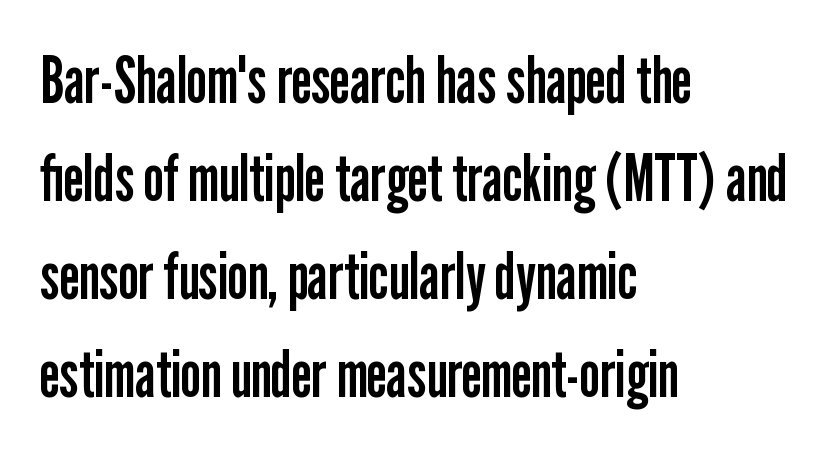
Q: Is the text bold? A: No.
Q: Is the text italic (slanted)? A: No, it is upright.
Q: Is the typeface a serif or a sans-serif typeface? A: Sans-serif.
Q: Is the text underlined? A: No.
Q: How is the paragraph aligned? A: Left-aligned.
Q: Is the spacing between letters normal or unusually wide? A: Normal.
Q: Is the spacing between lines tight, normal or loose? A: Normal.
Q: Width (condensed, normal, or wide)? A: Condensed.
Q: Stroke contrast? A: Low.
Q: x-height? A: Medium.
Q: Monospaced? A: No.
